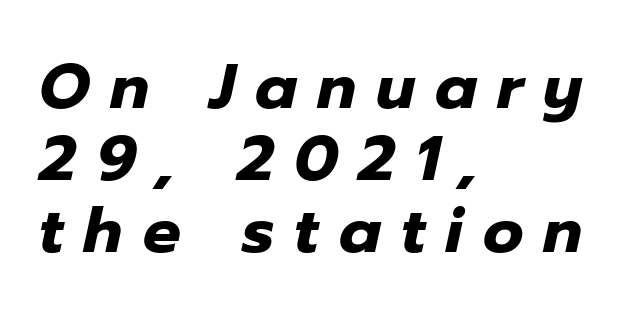
The lines are packed closely together with very little leading. Each line starts at the same left margin while the right side varies. The face used here is proportionally spaced, like ordinary book or web type. Strong, thick strokes mark this as bold type. Yep, that's italic — everything's leaning.
